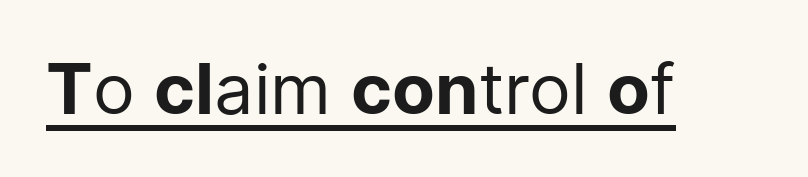
The image shows 70 px regular-weight sans-serif type, upright; set normal letter spacing, underlined; low stroke contrast and a medium x-height.
